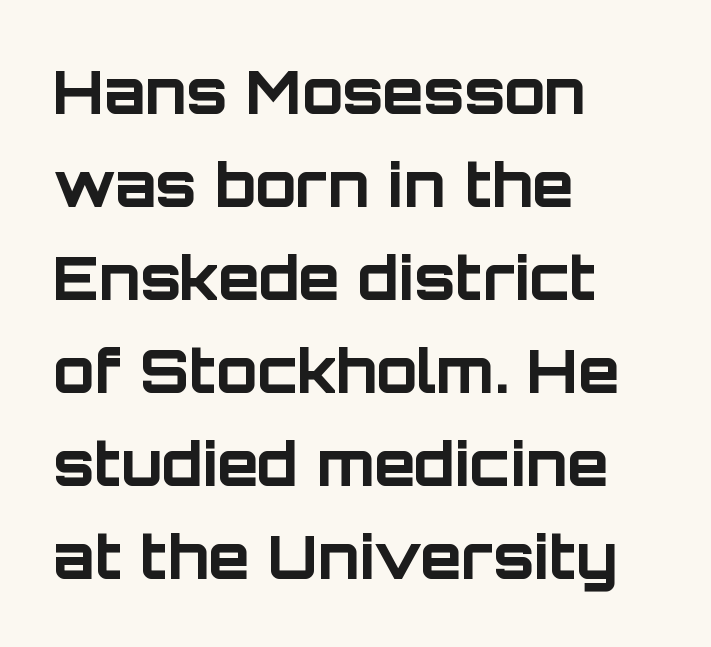
Ascenders rise straight up at ninety degrees. The face used here is proportionally spaced, like ordinary book or web type. What kind of face is this? One without serifs — a sans. Compared with typical body copy, the letter spacing here is the same. This rendering uses left alignment, leaving the right contour irregular. Thick stems and heavy bowls — unmistakably bold.
